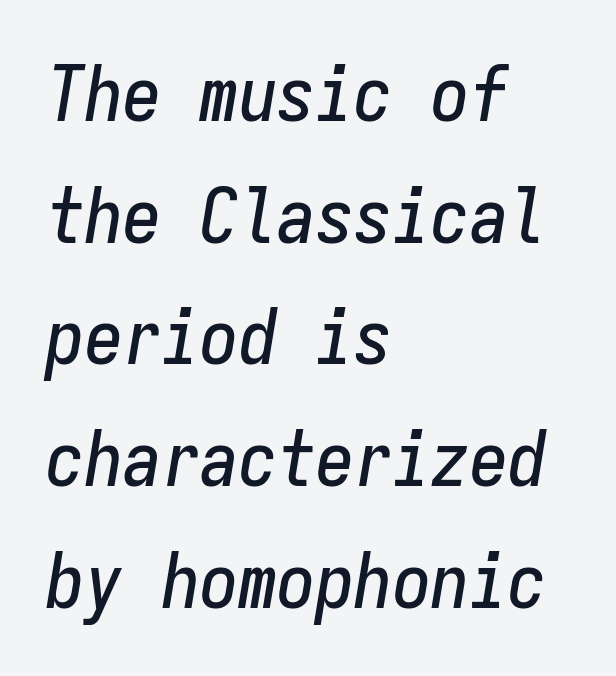
Observe the lean: these are italic letterforms. No extra tracking has been applied to these lines. Caption: multi-line text, flush left, ragged right. Is this a fixed-width face? Yes — each glyph sits in an identical cell. The space directly below the letters is spotless. A normal amount of white space separates one row of letters from the next.
